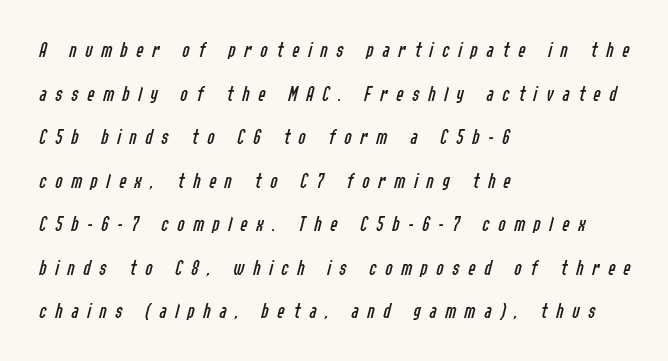
The image shows 22 px text type, italic (leaning right); set left-aligned, loose line spacing (1.98x), unusually wide letter spacing (+0.39 em), not underlined.
